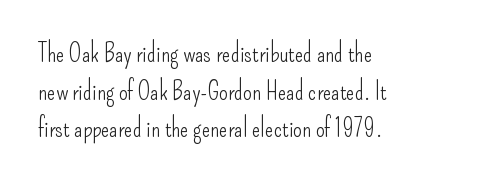
The face used here is rendered with its standard letterfit. Just letters on the line, the space beneath them empty. Caption: face not bold, strokes unweighted. Line spacing here is normal.
